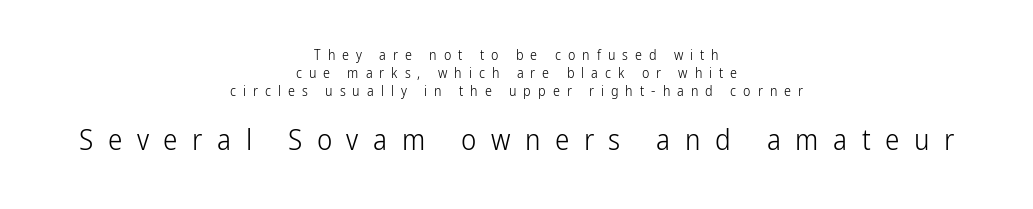
The image shows 29 px light, condensed sans-serif type, upright; set centered, normal line spacing (1.29x), unusually wide letter spacing (+0.5 em), not underlined; the second (bottom) block is 2.07x larger; low stroke contrast and a medium x-height.
